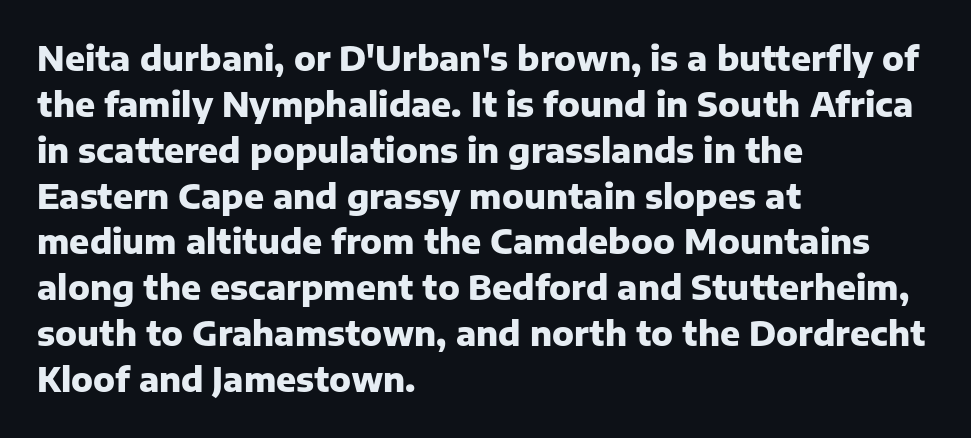
The image shows 33 px heavy sans-serif type, upright; set left-aligned, normal line spacing (1.39x), normal letter spacing, not underlined; low stroke contrast and a medium x-height.
